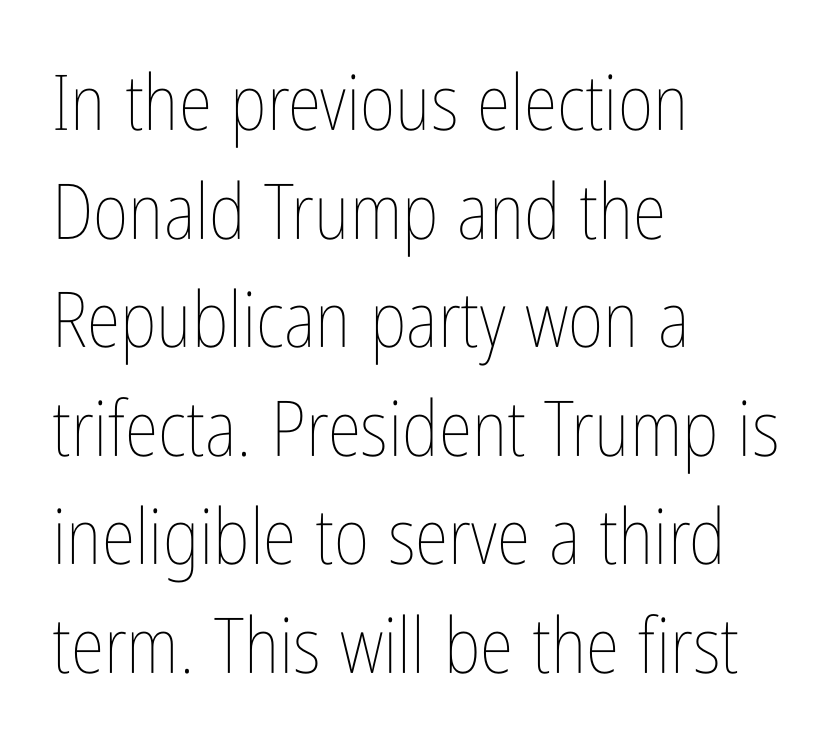
Stroke mass is kept to a normal reading level or below. The space directly below the letters is spotless. Interline gaps are of average width in this sample. Compared with a centered layout, this one pins lines to the left instead.
